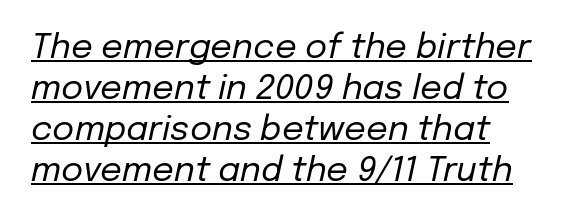
{"italic": "yes", "lean": "right", "slant_degrees": 12, "bold": "no", "weight": "regular", "width": "normal", "stroke_contrast": "low", "x_height": "medium", "monospaced": "no", "underline": "yes", "align": "left", "line_spacing_ratio": 1.21, "letter_spacing": "normal", "letter_spacing_em": 0.0, "glyph_px": 34}
